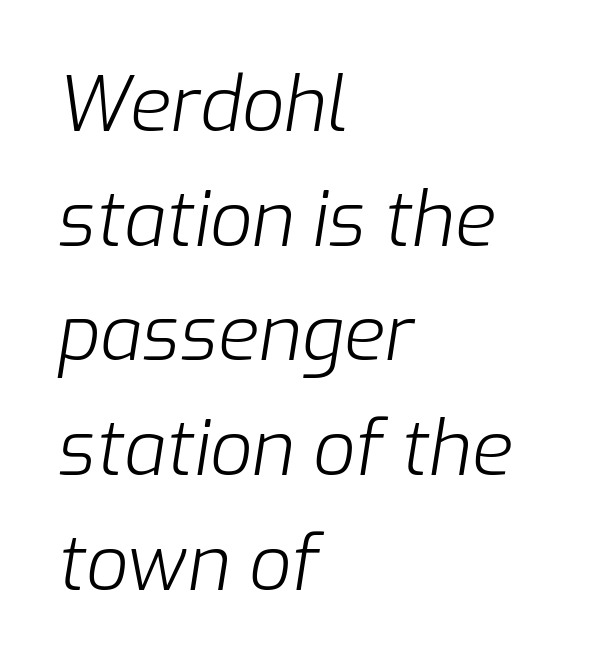
Q: Is the text bold? A: No.
Q: Is the text italic (slanted)? A: Yes, it leans right by about 9 degrees.
Q: Is the text underlined? A: No.
Q: How is the paragraph aligned? A: Left-aligned.
Q: Is the spacing between letters normal or unusually wide? A: Normal.
Q: Is the spacing between lines tight, normal or loose? A: Normal.
Q: Width (condensed, normal, or wide)? A: Normal.
Q: Stroke contrast? A: Low.
Q: x-height? A: Medium.
Q: Monospaced? A: No.
